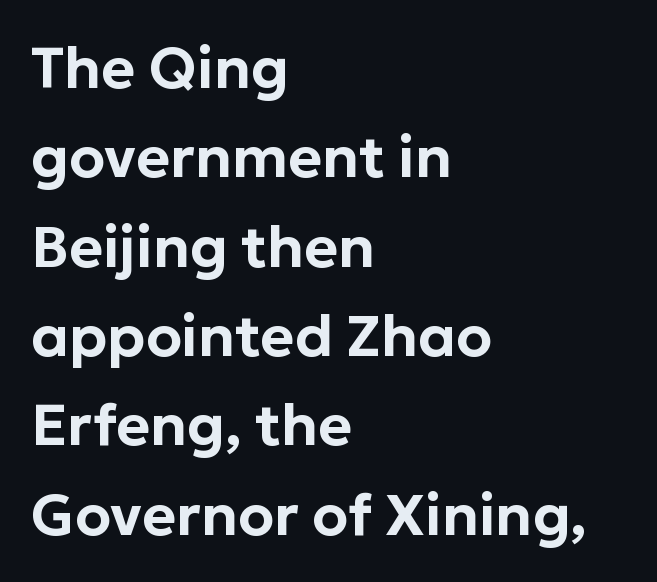
The face used here is rendered with its standard letterfit. Descenders hang freely into open space. This sample has the flowing, uneven cadence of proportional lettering. Nothing sits at the stroke ends, so this counts as sans-serif.
